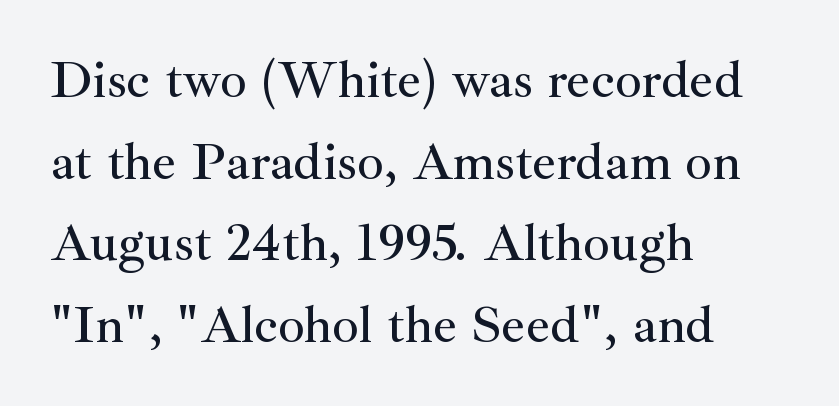
Glance below the letters and you will spot only blank space. A typesetter would call this proportional, since set widths differ per character. Left-aligned paragraph, ragged on the right. Italic: no, the glyphs are upright roman. Short note: letters normally spaced.
